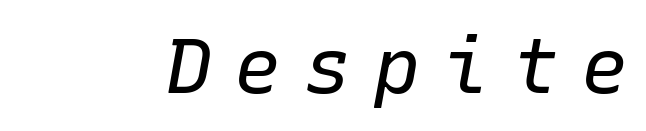
{"italic": "yes", "lean": "right", "slant_degrees": 10, "bold": "no", "weight": "regular", "width": "normal", "stroke_contrast": "low", "x_height": "medium", "monospaced": "yes", "underline": "no", "letter_spacing": "wide", "letter_spacing_em": 0.29, "glyph_px": 78}
